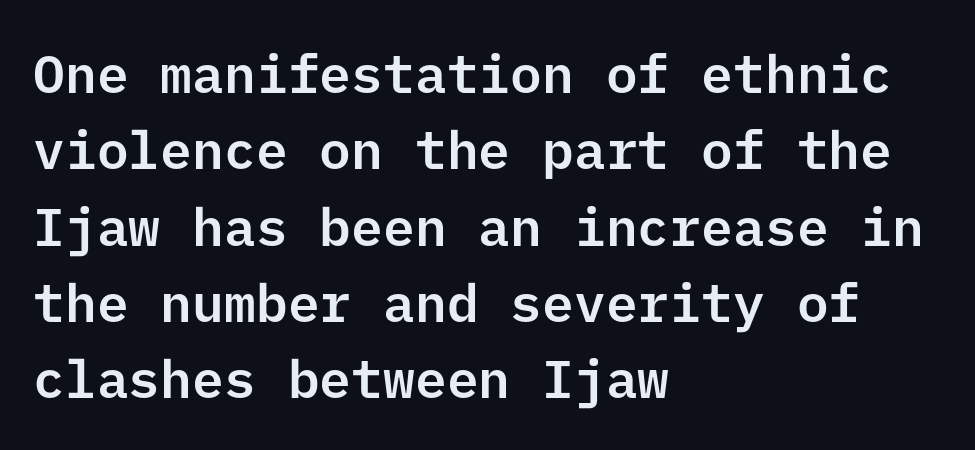
The image shows 53 px sans-serif type, upright; set left-aligned, normal line spacing (1.44x), normal letter spacing, not underlined; low stroke contrast and a medium x-height.
